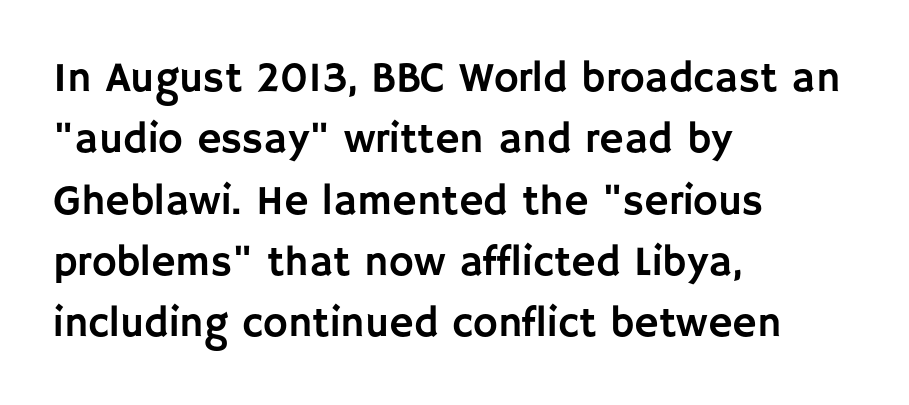
{"serif": "no", "italic": "no", "width": "normal", "stroke_contrast": "low", "x_height": "large", "monospaced": "no", "underline": "no", "align": "left", "line_spacing": "normal", "line_spacing_ratio": 1.46, "letter_spacing": "normal", "letter_spacing_em": 0.0, "glyph_px": 42}
